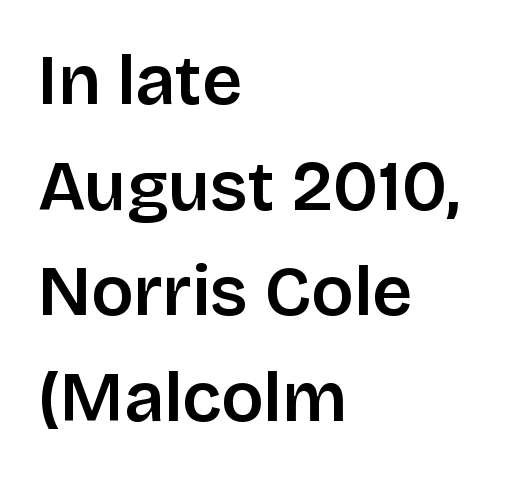
The image shows 70 px sans-serif type, upright; set left-aligned, normal line spacing (1.51x), normal letter spacing, not underlined; low stroke contrast and a large x-height.
